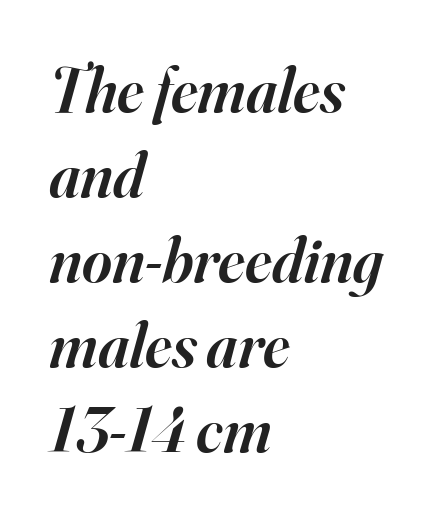
The image shows 64 px semibold serif type, italic (leaning right); set left-aligned, normal line spacing (1.33x), normal letter spacing, not underlined; high stroke contrast and a small x-height.
